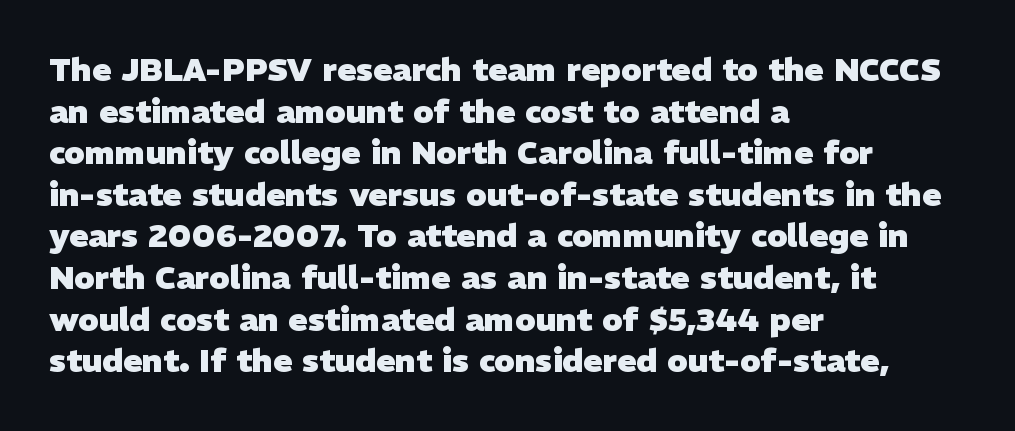
Standard letterfit; no display-style spreading of the glyphs. Check the space under the baseline: it is left empty. You could not count columns in this text — the font is proportionally spaced. Does the weight exceed regular? Yes, all the way to bold.
